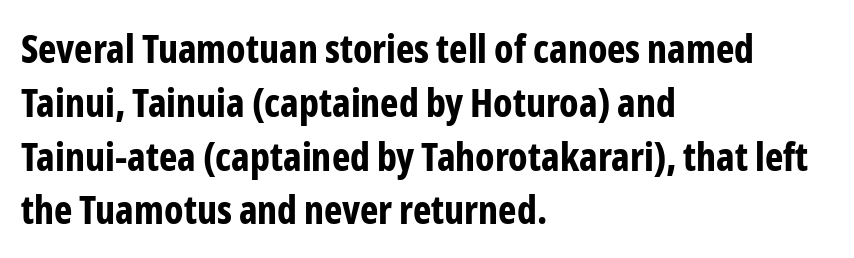
Q: Is the text bold? A: Yes.
Q: Is the text italic (slanted)? A: No, it is upright.
Q: Is the typeface a serif or a sans-serif typeface? A: Sans-serif.
Q: Is the text underlined? A: No.
Q: How is the paragraph aligned? A: Left-aligned.
Q: Is the spacing between letters normal or unusually wide? A: Normal.
Q: Is the spacing between lines tight, normal or loose? A: Normal.
Q: Width (condensed, normal, or wide)? A: Condensed.
Q: Stroke contrast? A: Low.
Q: x-height? A: Medium.
Q: Monospaced? A: No.
